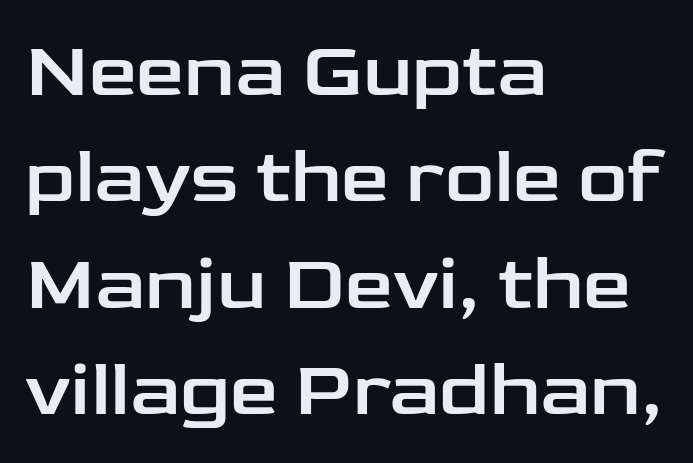
The letters stand straight up with perfectly vertical stems. Students, note that the glyphs here touch the page at normal intervals. To sum up the face: it is a sans, with no serifs. Nobody drew a line under any word here. What's the leading like? Ordinary, nothing unusual. Spacing verdict: proportional, widths tailored to each character.
